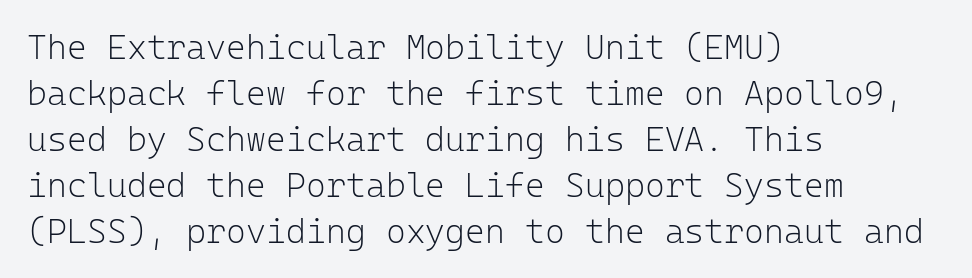
{"serif": "no", "italic": "no", "bold": "no", "weight": "light", "width": "normal", "stroke_contrast": "low", "x_height": "medium", "monospaced": "yes", "underline": "no", "align": "left", "line_spacing": "normal", "line_spacing_ratio": 1.35, "letter_spacing": "normal", "letter_spacing_em": 0.0, "glyph_px": 34}
